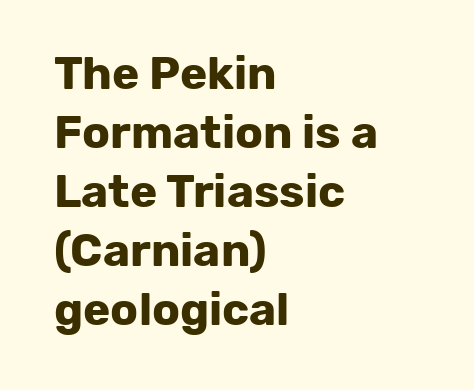
The image shows 46 px bold sans-serif type, upright; set left-aligned, normal line spacing (1.28x), normal letter spacing, not underlined; low stroke contrast and a medium x-height.
